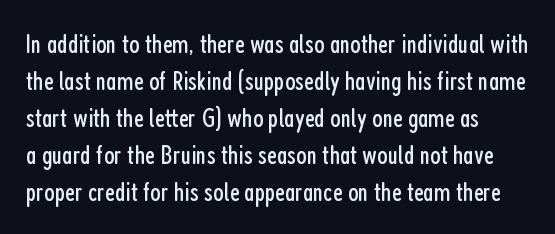
Q: Is the text bold? A: No.
Q: Is the text italic (slanted)? A: No, it is upright.
Q: Is the text underlined? A: No.
Q: Is the spacing between letters normal or unusually wide? A: Normal.
Q: Is the spacing between lines tight, normal or loose? A: Normal.
